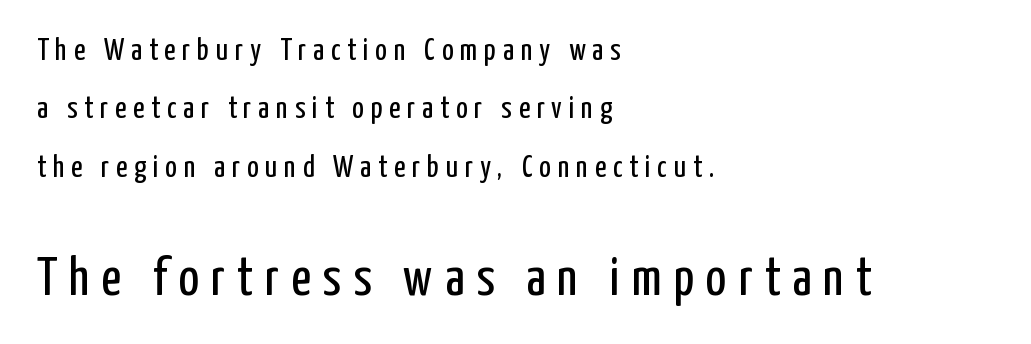
Rendered with straight, roman letterforms. Weight: in the light-to-regular range. Teacher's note: observe the even left margin — that is flush-left alignment. The tracking reads as deliberately expanded to a designer's eye.
